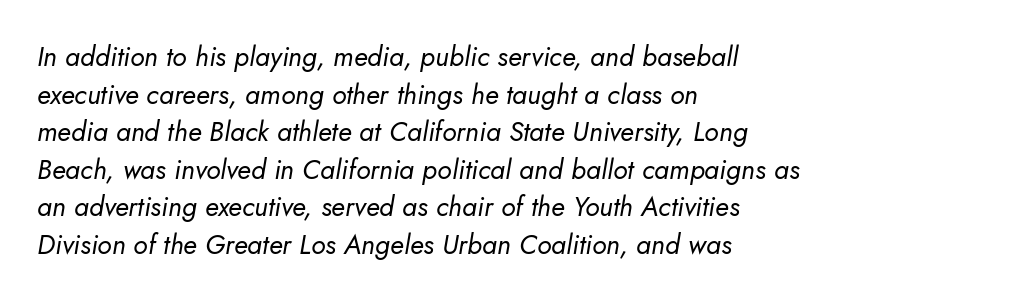
{"italic": "yes", "lean": "right", "slant_degrees": 5, "bold": "no", "underline": "no", "align": "left", "line_spacing": "normal", "line_spacing_ratio": 1.39, "letter_spacing": "normal", "letter_spacing_em": 0.0, "glyph_px": 27}
